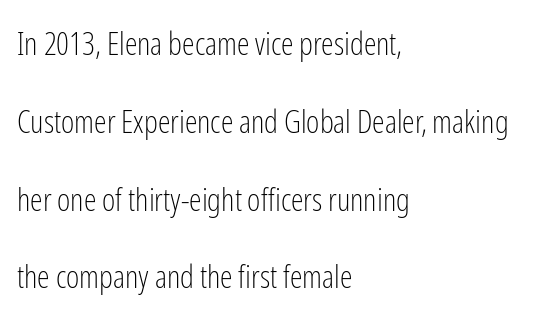
{"serif": "no", "italic": "no", "bold": "no", "weight": "light", "width": "condensed", "stroke_contrast": "low", "x_height": "medium", "monospaced": "no", "underline": "no", "align": "left", "line_spacing": "loose", "line_spacing_ratio": 2.43, "letter_spacing": "normal", "letter_spacing_em": 0.0, "glyph_px": 32}
